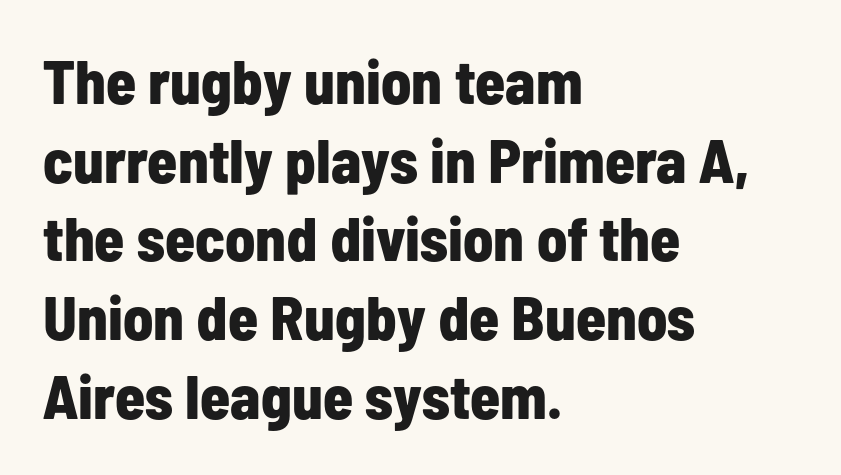
The image shows 61 px bold, condensed sans-serif type, upright; set left-aligned, normal line spacing (1.29x), normal letter spacing, not underlined; low stroke contrast and a medium x-height.
